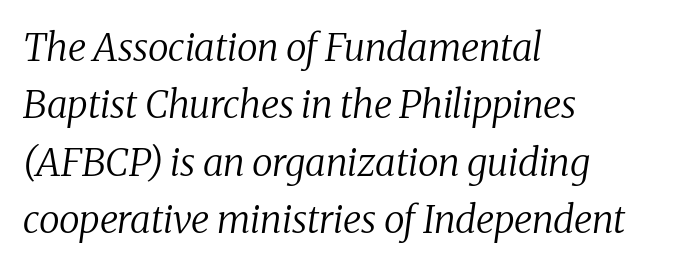
{"serif": "yes", "italic": "yes", "lean": "right", "slant_degrees": 8, "bold": "no", "weight": "regular", "width": "normal", "stroke_contrast": "medium", "x_height": "medium", "monospaced": "no", "underline": "no", "align": "left", "line_spacing": "normal", "line_spacing_ratio": 1.51, "letter_spacing": "normal", "letter_spacing_em": 0.0, "glyph_px": 38}
